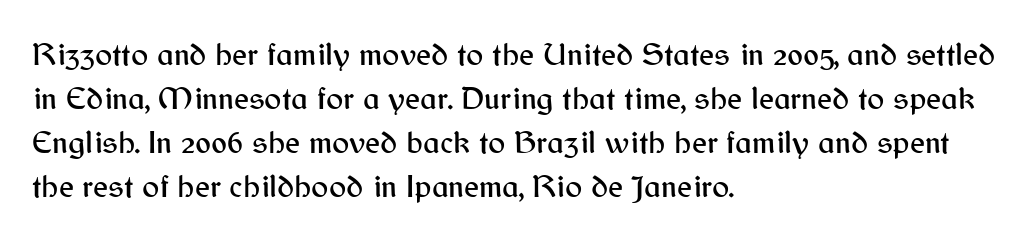
{"serif": "no", "italic": "no", "width": "normal", "stroke_contrast": "medium", "x_height": "medium", "monospaced": "no", "underline": "no", "align": "left", "line_spacing": "normal", "line_spacing_ratio": 1.37, "letter_spacing": "normal", "letter_spacing_em": 0.0, "glyph_px": 32}
